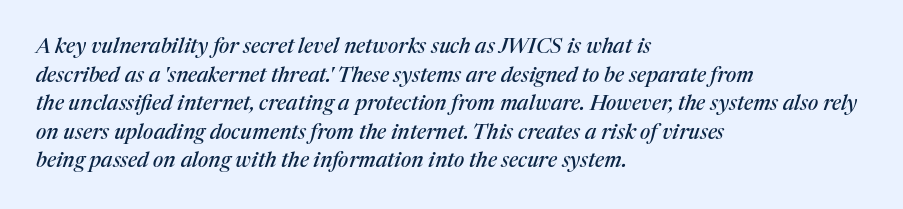
{"italic": "yes", "lean": "right", "slant_degrees": 17, "underline": "no", "align": "left", "line_spacing": "normal", "line_spacing_ratio": 1.36, "letter_spacing": "normal", "letter_spacing_em": 0.0, "glyph_px": 21}
